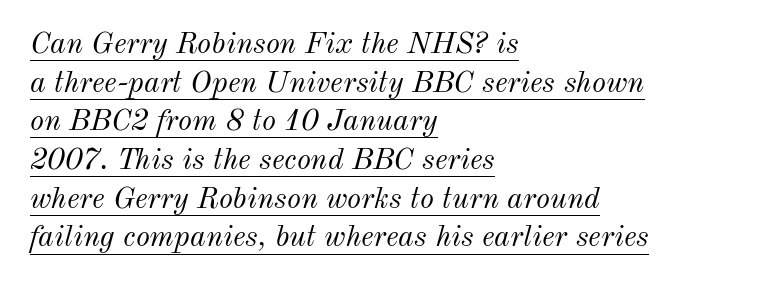
The image shows 30 px light type, italic (leaning right); set left-aligned, normal line spacing (1.29x), normal letter spacing, underlined; medium stroke contrast and a small x-height.
